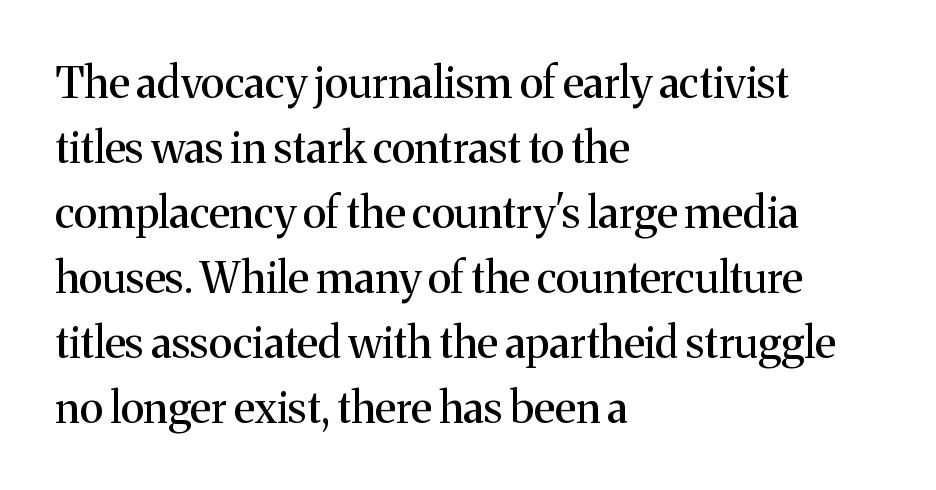
The image shows 43 px serif type, upright; set left-aligned, normal line spacing (1.51x), normal letter spacing, not underlined; medium stroke contrast and a medium x-height.
